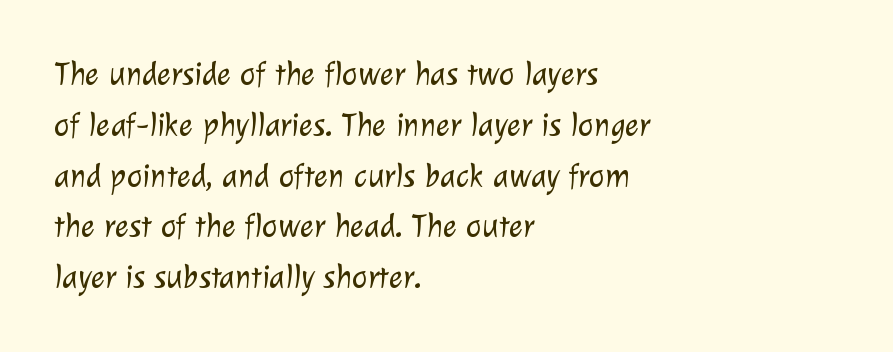
Q: Is the text bold? A: No.
Q: Is the typeface a serif or a sans-serif typeface? A: Sans-serif.
Q: Is the text underlined? A: No.
Q: How is the paragraph aligned? A: Left-aligned.
Q: Is the spacing between letters normal or unusually wide? A: Normal.
Q: Is the spacing between lines tight, normal or loose? A: Normal.
Q: Width (condensed, normal, or wide)? A: Normal.
Q: Stroke contrast? A: Low.
Q: x-height? A: Medium.
Q: Monospaced? A: No.
